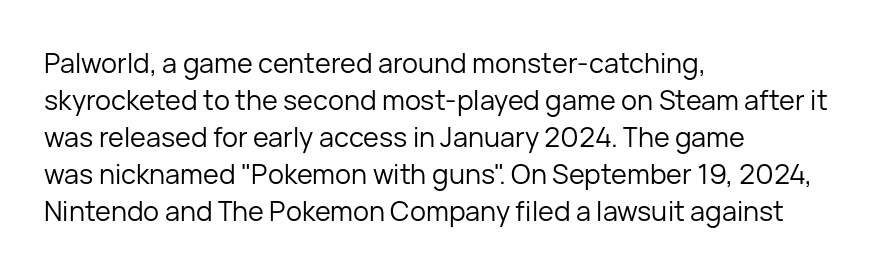
Q: Is the text bold? A: No.
Q: Is the text italic (slanted)? A: No, it is upright.
Q: Is the text underlined? A: No.
Q: How is the paragraph aligned? A: Left-aligned.
Q: Is the spacing between letters normal or unusually wide? A: Normal.
Q: Is the spacing between lines tight, normal or loose? A: Normal.
